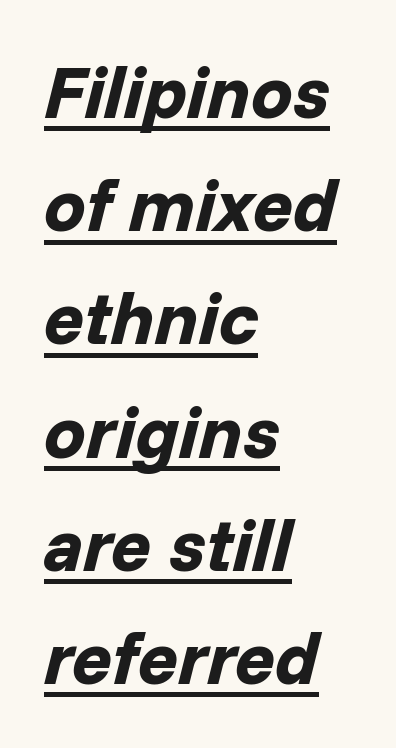
{"italic": "yes", "lean": "right", "slant_degrees": 14, "bold": "yes", "weight": "bold", "width": "normal", "stroke_contrast": "low", "x_height": "medium", "monospaced": "no", "underline": "yes", "align": "left", "line_spacing": "normal", "line_spacing_ratio": 1.53, "letter_spacing": "normal", "letter_spacing_em": 0.0, "glyph_px": 74}
